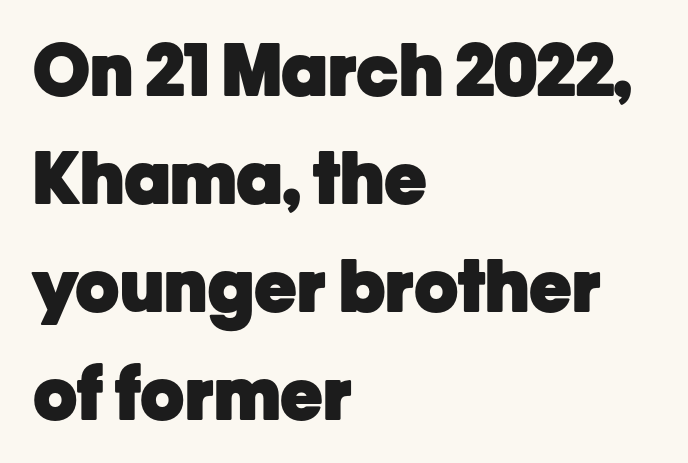
The image shows 72 px heavy sans-serif type, upright; set left-aligned, normal line spacing (1.5x), normal letter spacing, not underlined; low stroke contrast and a medium x-height.
